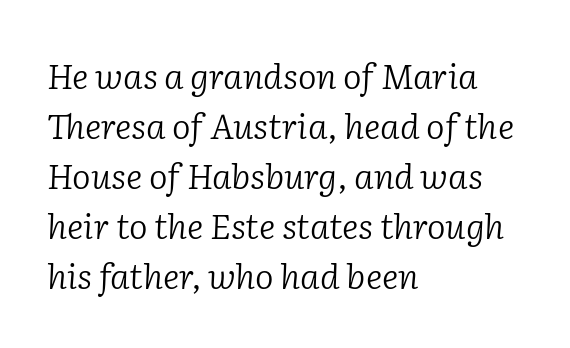
The image shows 35 px light serif type, italic (leaning right); set left-aligned, normal line spacing (1.43x), normal letter spacing, not underlined; low stroke contrast and a medium x-height.
